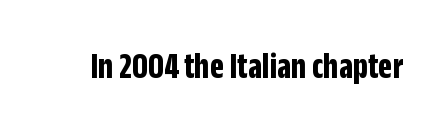
Q: Is the text bold? A: Yes.
Q: Is the text italic (slanted)? A: No, it is upright.
Q: Is the typeface a serif or a sans-serif typeface? A: Sans-serif.
Q: Is the text underlined? A: No.
Q: Is the spacing between letters normal or unusually wide? A: Normal.
Q: Width (condensed, normal, or wide)? A: Condensed.
Q: Stroke contrast? A: Low.
Q: x-height? A: Large.
Q: Monospaced? A: No.
